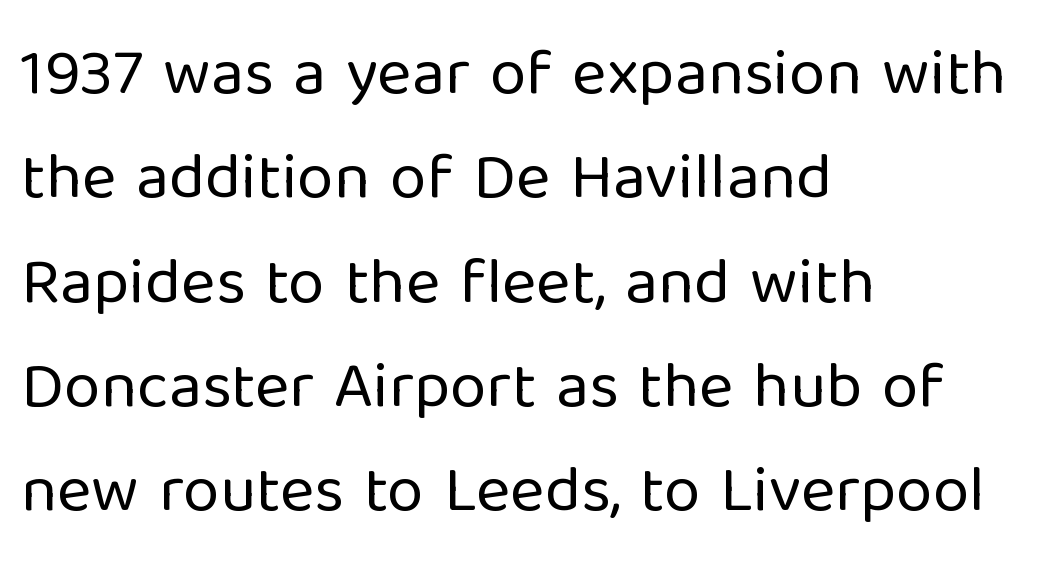
The image shows 66 px regular-weight sans-serif type, upright; set left-aligned, normal line spacing (1.58x), normal letter spacing, not underlined; low stroke contrast and a medium x-height.
